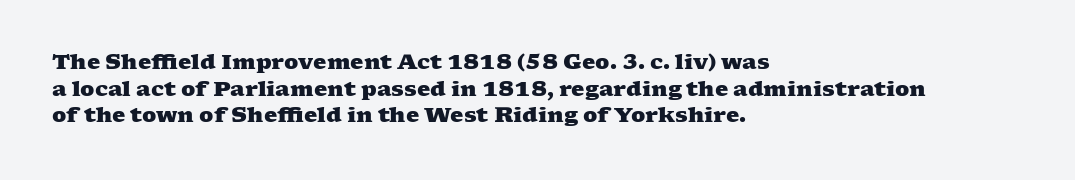
Q: Is the text bold? A: Yes.
Q: Is the text underlined? A: No.
Q: How is the paragraph aligned? A: Left-aligned.
Q: Is the spacing between letters normal or unusually wide? A: Normal.
Q: Is the spacing between lines tight, normal or loose? A: Normal.
